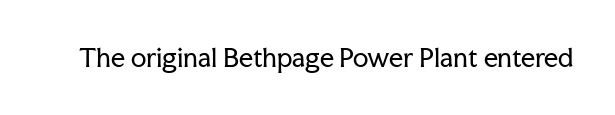
The rendering keeps characters at their native spacing. The font sits on the lighter half of the weight spectrum, regular included. Quick note: underline off. Is there any slant? The stems are plumb.
